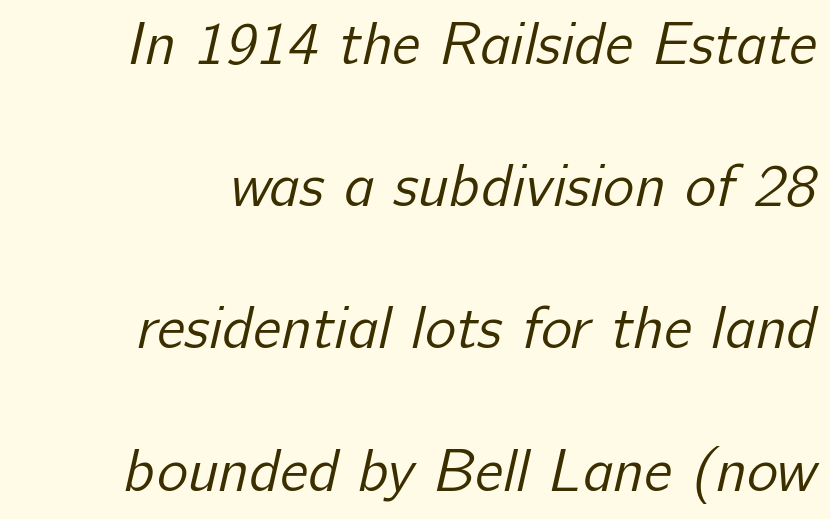
Q: Is the text bold? A: No.
Q: Is the typeface a serif or a sans-serif typeface? A: Sans-serif.
Q: Is the text underlined? A: No.
Q: Is the spacing between letters normal or unusually wide? A: Normal.
Q: Is the spacing between lines tight, normal or loose? A: Loose.
Q: Width (condensed, normal, or wide)? A: Normal.
Q: Stroke contrast? A: Low.
Q: x-height? A: Medium.
Q: Monospaced? A: No.
